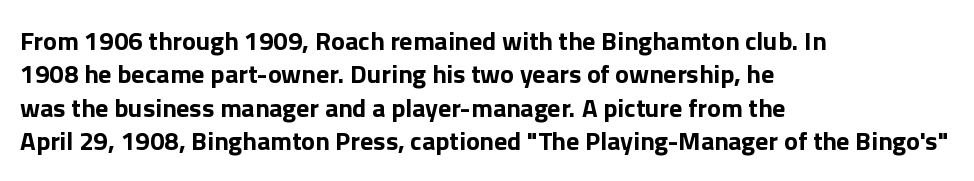
Q: Is the text bold? A: Yes.
Q: Is the text italic (slanted)? A: No, it is upright.
Q: Is the text underlined? A: No.
Q: How is the paragraph aligned? A: Left-aligned.
Q: Is the spacing between letters normal or unusually wide? A: Normal.
Q: Is the spacing between lines tight, normal or loose? A: Normal.
